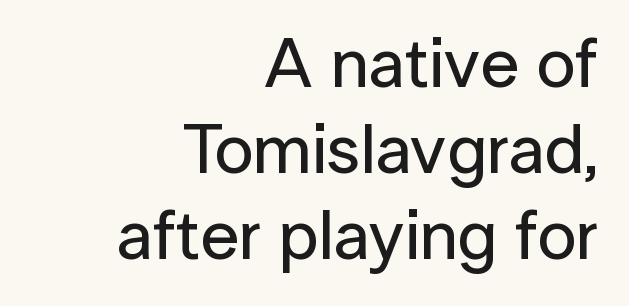
The image shows 70 px sans-serif type, upright; set right-aligned, line spacing 1.23x, normal letter spacing, not underlined; low stroke contrast and a medium x-height.
